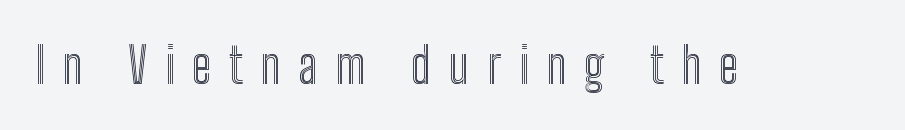
Q: Is the text italic (slanted)? A: No, it is upright.
Q: Is the text underlined? A: No.
Q: Is the spacing between letters normal or unusually wide? A: Unusually wide.
Q: Width (condensed, normal, or wide)? A: Condensed.
Q: x-height? A: Medium.
Q: Monospaced? A: No.
